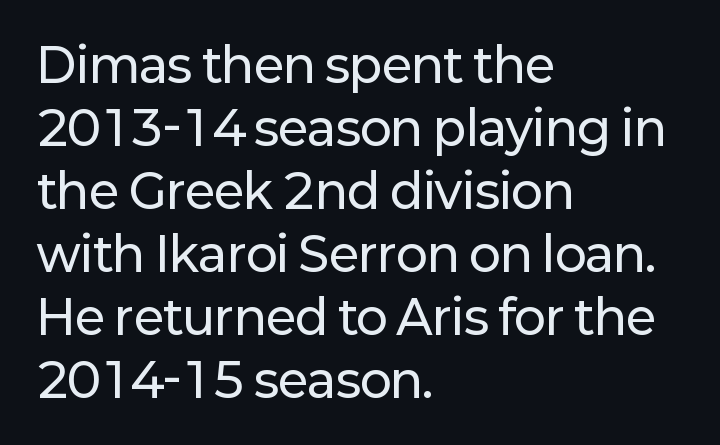
{"serif": "no", "italic": "no", "width": "normal", "stroke_contrast": "low", "x_height": "medium", "monospaced": "no", "underline": "no", "align": "left", "line_spacing": "normal", "line_spacing_ratio": 1.34, "letter_spacing": "normal", "letter_spacing_em": 0.0, "glyph_px": 47}
